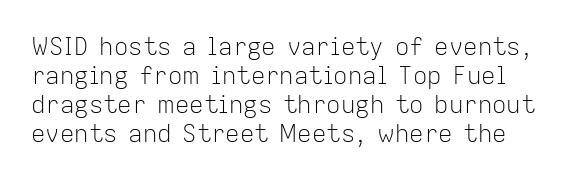
The image shows 24 px text type, upright; set line spacing 1.21x, normal letter spacing, not underlined.
